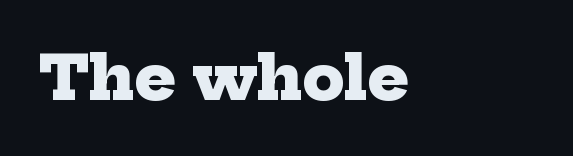
{"serif": "yes", "bold": "yes", "weight": "heavy", "width": "normal", "stroke_contrast": "low", "x_height": "medium", "monospaced": "no", "underline": "no", "align": "left", "letter_spacing": "normal", "letter_spacing_em": 0.0, "glyph_px": 61}
